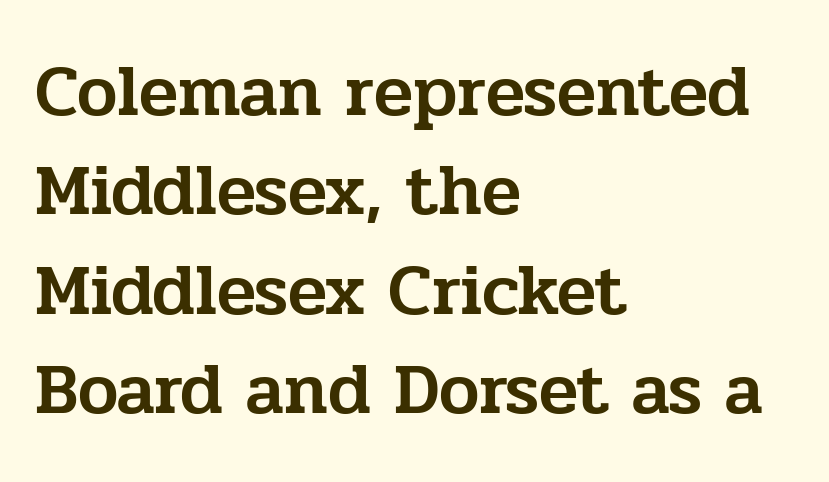
{"serif": "yes", "italic": "no", "width": "normal", "stroke_contrast": "low", "x_height": "medium", "monospaced": "no", "underline": "no", "align": "left", "line_spacing": "normal", "line_spacing_ratio": 1.38, "letter_spacing": "normal", "letter_spacing_em": 0.0, "glyph_px": 72}
